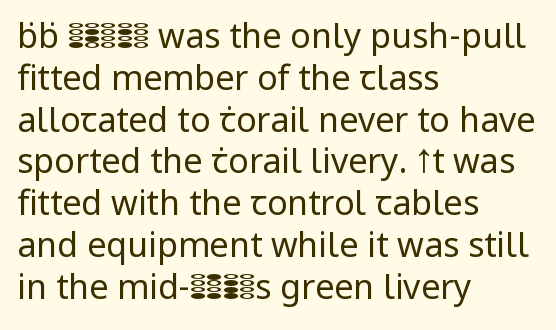
The letters advance in unequal steps, a hallmark of proportional type. Every row of glyphs begins at an identical x-position on the left. Beneath every word, the page is bare. The type sits square on the baseline with zero lean. The font sits on the lighter half of the weight spectrum, regular included. Nope, no serifs anywhere on these letters.
